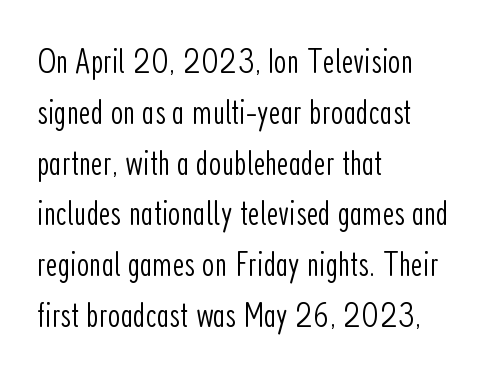
{"serif": "no", "italic": "no", "bold": "no", "weight": "light", "width": "condensed", "stroke_contrast": "low", "x_height": "medium", "monospaced": "no", "underline": "no", "align": "left", "line_spacing": "normal", "line_spacing_ratio": 1.41, "letter_spacing": "normal", "letter_spacing_em": 0.0, "glyph_px": 36}
